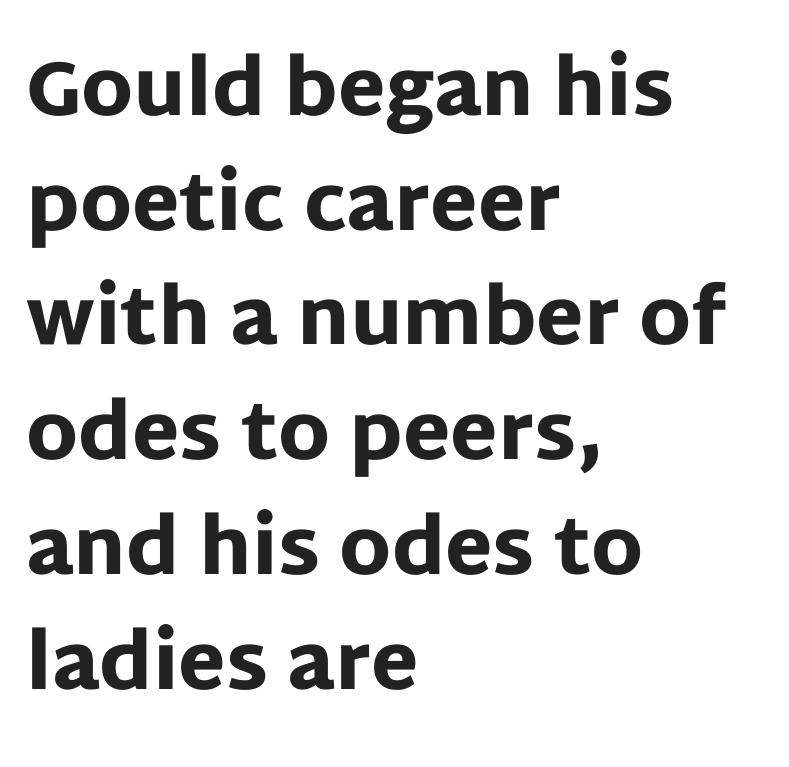
{"serif": "no", "italic": "no", "bold": "yes", "weight": "heavy", "width": "normal", "stroke_contrast": "low", "x_height": "large", "monospaced": "no", "underline": "no", "align": "left", "line_spacing": "normal", "line_spacing_ratio": 1.49, "letter_spacing": "normal", "letter_spacing_em": 0.0, "glyph_px": 77}
